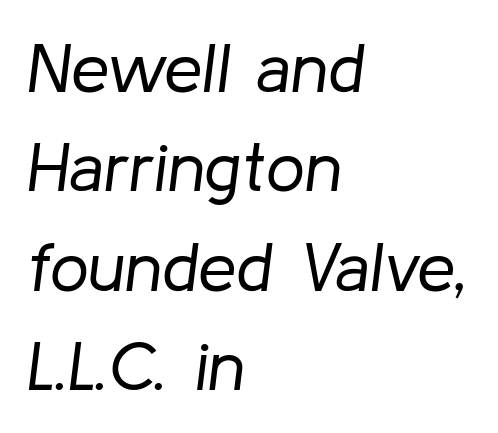
The image shows 69 px regular-weight type, italic (leaning right); set left-aligned, normal line spacing (1.44x), normal letter spacing, not underlined; low stroke contrast and a medium x-height.
